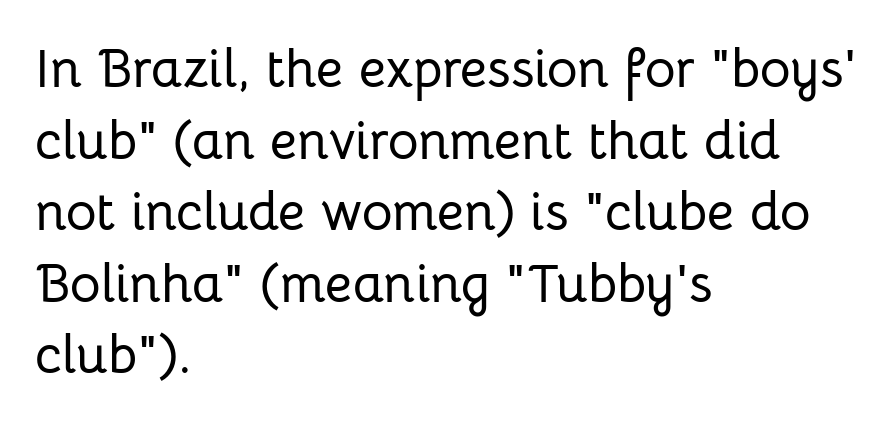
The image shows 53 px sans-serif type, upright; set left-aligned, normal line spacing (1.35x), normal letter spacing, not underlined; low stroke contrast and a medium x-height.
